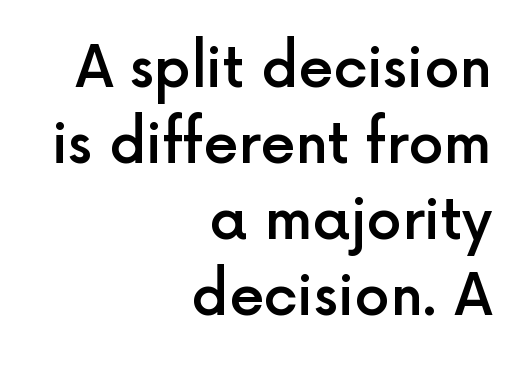
Leading: standard. These lines keep a tight, regular rhythm from letter to letter. The typesetting leans somewhat heavy: a semibold. These lines were composed using upright roman letters.
